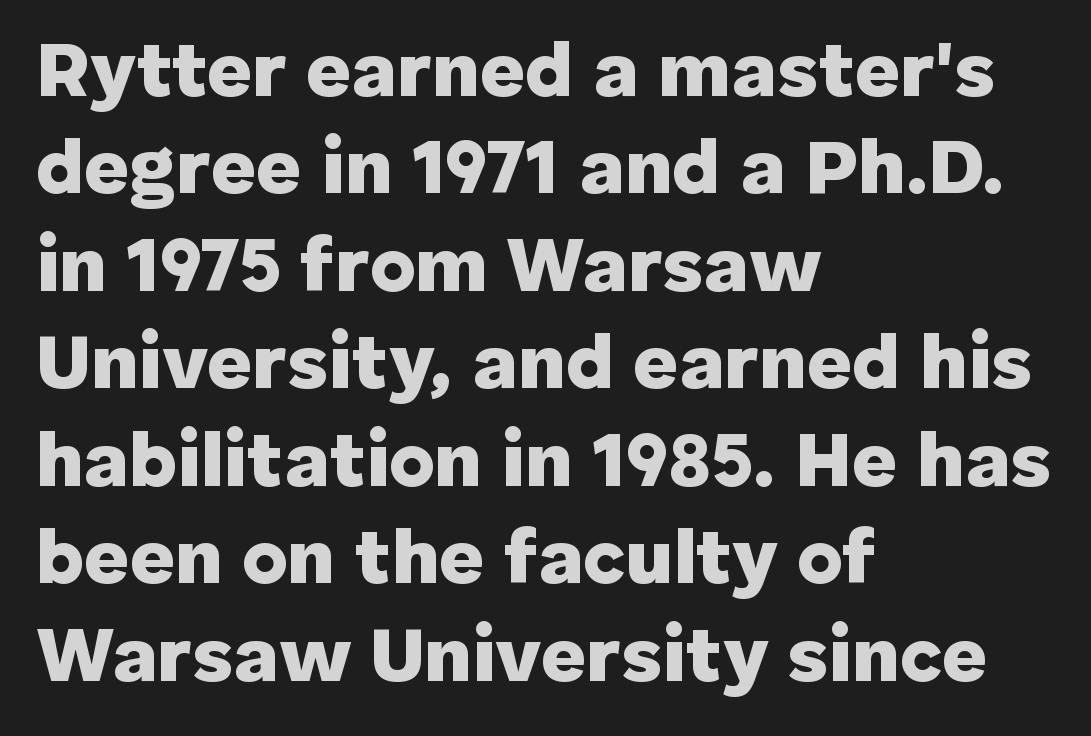
The image shows 78 px heavy sans-serif type, upright; set left-aligned, normal line spacing (1.25x), normal letter spacing, not underlined; low stroke contrast and a medium x-height.
